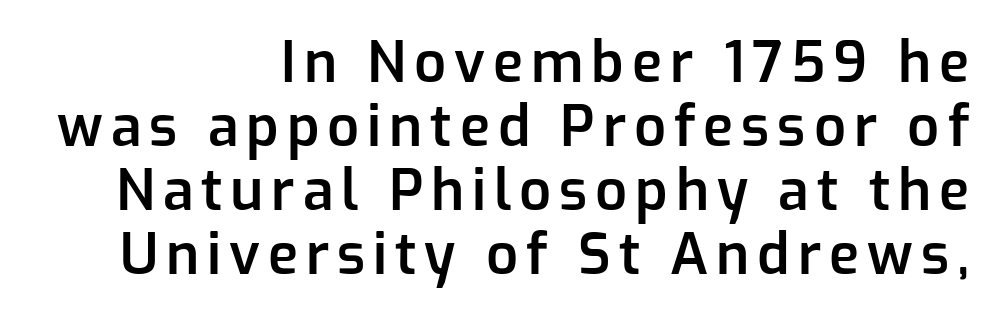
Q: Is the text bold? A: Semi-bold.
Q: Is the text italic (slanted)? A: No, it is upright.
Q: Is the typeface a serif or a sans-serif typeface? A: Sans-serif.
Q: Is the text underlined? A: No.
Q: How is the paragraph aligned? A: Right-aligned.
Q: Is the spacing between lines tight, normal or loose? A: Tight.
Q: Width (condensed, normal, or wide)? A: Normal.
Q: Stroke contrast? A: Low.
Q: x-height? A: Medium.
Q: Monospaced? A: No.
